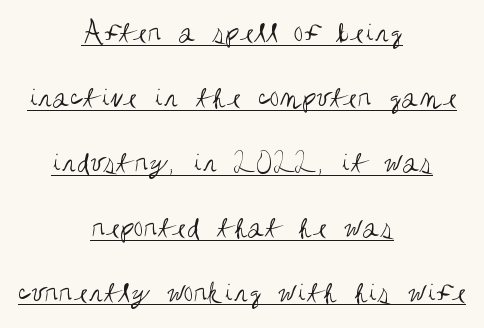
Q: Is the text bold? A: No.
Q: Is the typeface a serif or a sans-serif typeface? A: Sans-serif.
Q: Is the text underlined? A: Yes.
Q: How is the paragraph aligned? A: Centered.
Q: Is the spacing between letters normal or unusually wide? A: Normal.
Q: Is the spacing between lines tight, normal or loose? A: Loose.
Q: Width (condensed, normal, or wide)? A: Condensed.
Q: Stroke contrast? A: Medium.
Q: x-height? A: Large.
Q: Monospaced? A: No.
